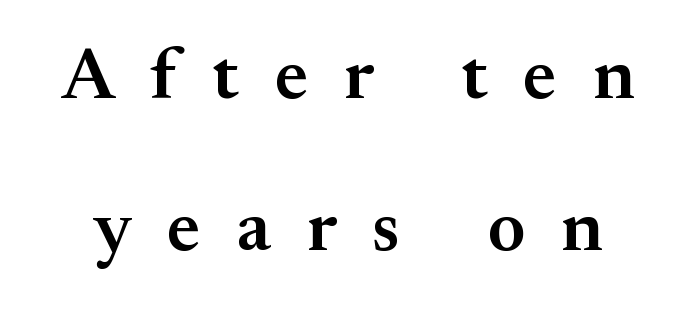
Someone cranked the tracking dial way up on this one. Do the characters align in a grid? No, the font is proportional. Does the weight exceed regular? Yes, but only to semibold. The axis of the letterforms is exactly vertical.
